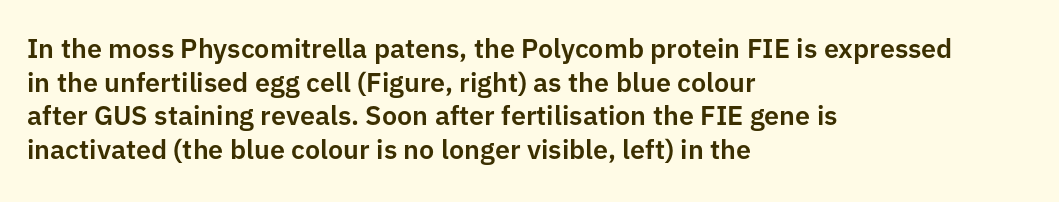
This is the regular roman posture of the typeface. Does extra space separate the letters? No, they use regular spacing. One-word summary of the alignment: left. How would I describe the line gaps? Plain and ordinary.
